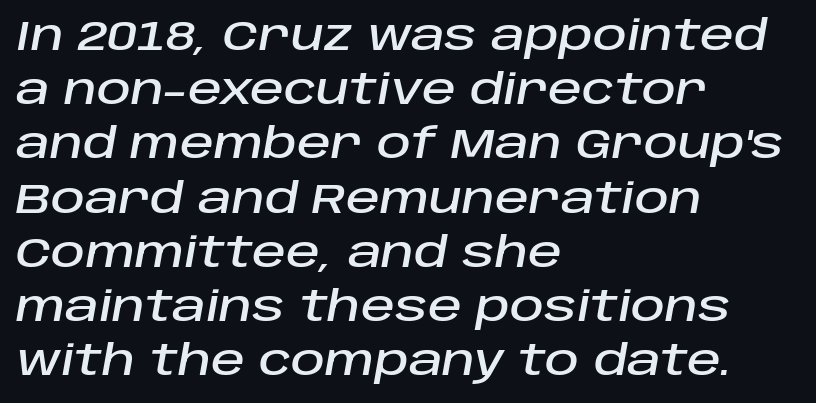
The image shows 42 px text type, italic (leaning right); set left-aligned, normal line spacing (1.29x), normal letter spacing, not underlined; low stroke contrast and a large x-height.
